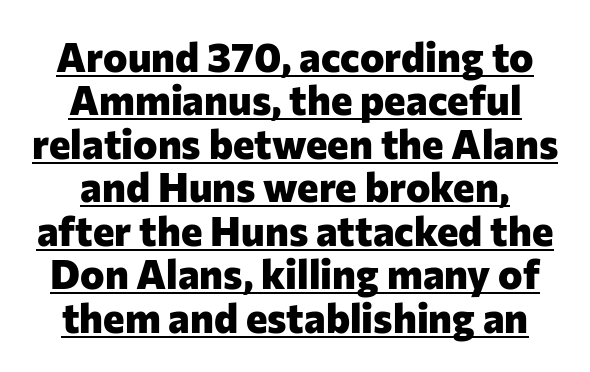
Q: Is the text bold? A: Yes.
Q: Is the text italic (slanted)? A: No, it is upright.
Q: Is the typeface a serif or a sans-serif typeface? A: Sans-serif.
Q: Is the text underlined? A: Yes.
Q: Is the spacing between letters normal or unusually wide? A: Normal.
Q: Is the spacing between lines tight, normal or loose? A: Tight.
Q: Width (condensed, normal, or wide)? A: Normal.
Q: Stroke contrast? A: Low.
Q: x-height? A: Medium.
Q: Monospaced? A: No.
